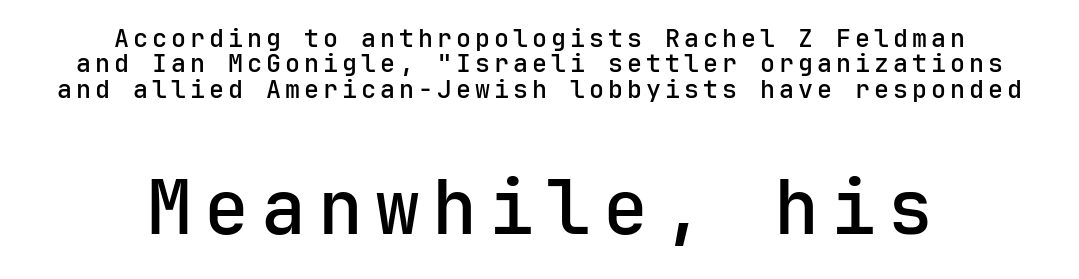
The image shows 75 px semibold sans-serif type, upright; set centered, tight line spacing (1.02x), not underlined; the second (bottom) block is 3.0x larger; low stroke contrast and a medium x-height.
